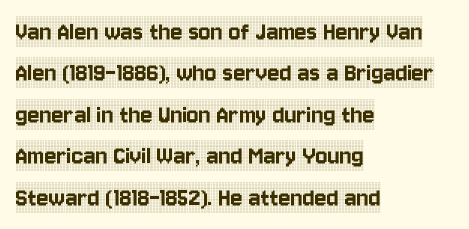
Q: Is the text italic (slanted)? A: No, it is upright.
Q: Is the typeface a serif or a sans-serif typeface? A: Serif.
Q: Is the text underlined? A: No.
Q: How is the paragraph aligned? A: Left-aligned.
Q: Is the spacing between letters normal or unusually wide? A: Normal.
Q: Is the spacing between lines tight, normal or loose? A: Normal.
Q: Width (condensed, normal, or wide)? A: Condensed.
Q: x-height? A: Large.
Q: Monospaced? A: No.
